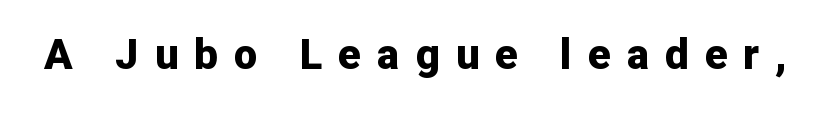
Is this a fixed-width face? No — the glyphs have proportional, varying widths. Designer's note — italics off, roman on. The gap between lines stays unmarked. Nope, no serifs anywhere on these letters. The type is letterspaced generously, with wide tracking.
